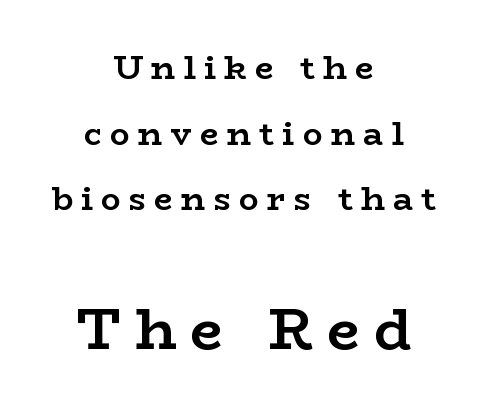
The string is rendered with underlining switched off. The characters look thick and weighty, a clear bold. How would I describe the line gaps? Wide and relaxed. Casual observation: everything's sitting right in the middle. A serif font was chosen for this passage.
